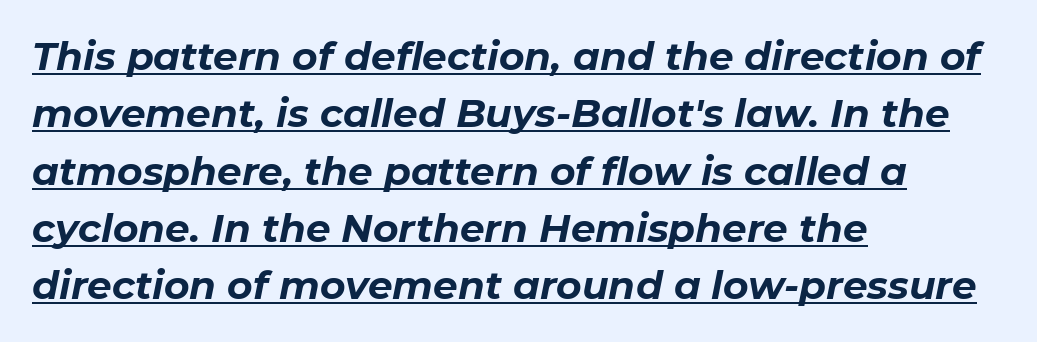
Underlined type. Looking at the ascenders, they clearly lean. Alignment: flush left. Caption: bold face, heavy strokes. The rows are spaced the way most documents space them. The tracking reads as untouched default to a designer's eye.
